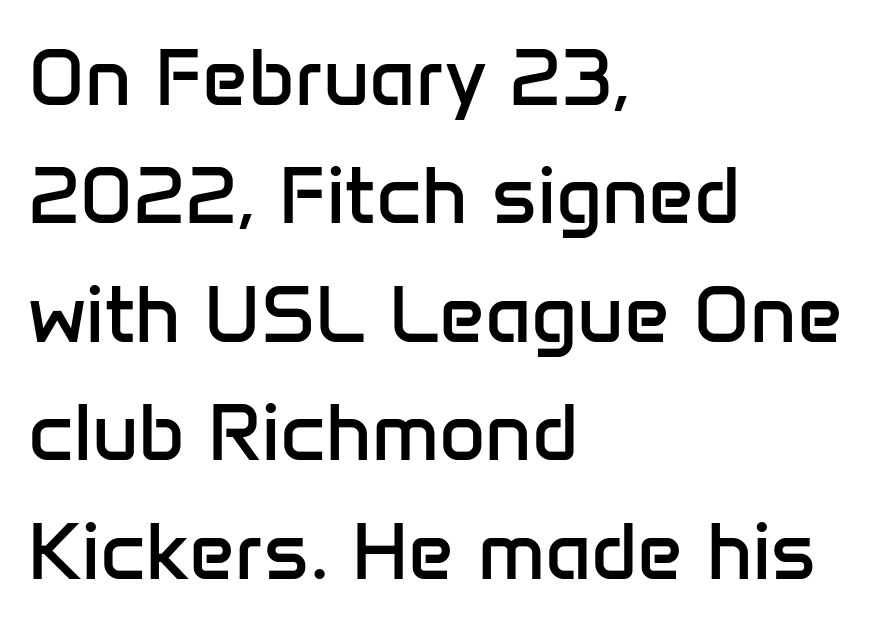
There is no visible air inserted between adjacent glyphs. The rendering uses natural spacing where letterforms have individual widths. Each new line begins a customary step beneath the previous one. Each stroke keeps to a modest, everyday thickness or less. Notice how the passage keeps a crisp vertical edge on the left only.
